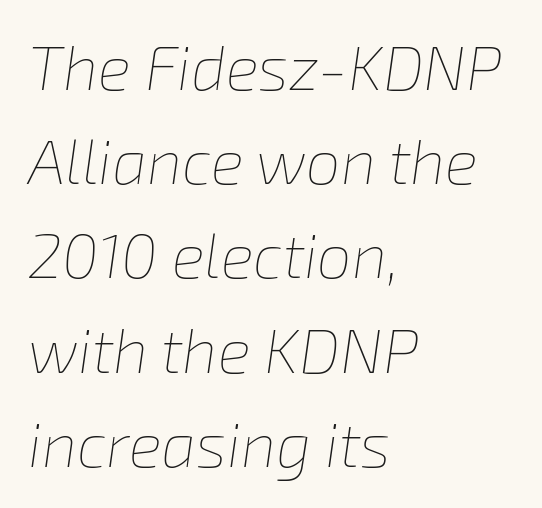
Q: Is the text bold? A: No.
Q: Is the text italic (slanted)? A: Yes, it leans right by about 8 degrees.
Q: Is the text underlined? A: No.
Q: How is the paragraph aligned? A: Left-aligned.
Q: Is the spacing between letters normal or unusually wide? A: Normal.
Q: Is the spacing between lines tight, normal or loose? A: Normal.
Q: Width (condensed, normal, or wide)? A: Normal.
Q: Stroke contrast? A: Low.
Q: x-height? A: Medium.
Q: Monospaced? A: No.
